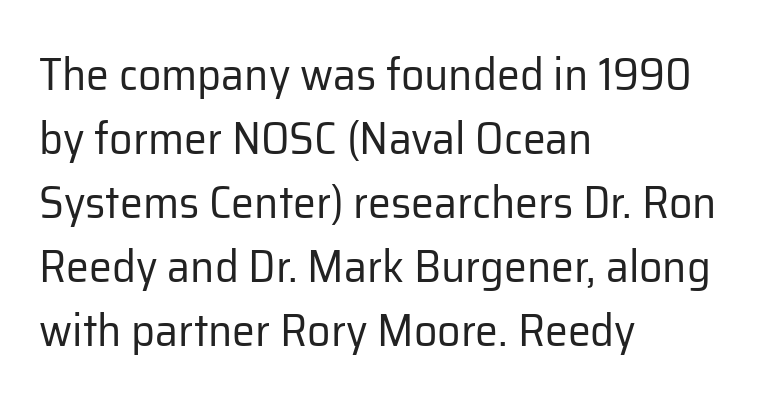
{"serif": "no", "italic": "no", "bold": "no", "weight": "regular", "width": "normal", "stroke_contrast": "low", "x_height": "medium", "monospaced": "no", "underline": "no", "align": "left", "line_spacing": "normal", "line_spacing_ratio": 1.39, "letter_spacing": "normal", "letter_spacing_em": 0.0, "glyph_px": 46}
